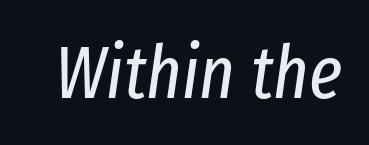
Anything drawn beneath the words? Only blank space. Stems here are at most as thick as an everyday book face. In terms of posture, this sample is oblique. These lines are rendered in a variable-pitch font. Nothing unusual about the tracking: characters are spaced as the font intends.
